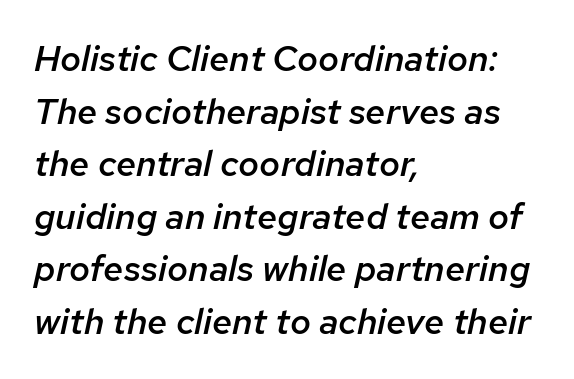
The image shows 36 px semibold type, italic (leaning right); set left-aligned, normal line spacing (1.46x), normal letter spacing, not underlined; low stroke contrast and a medium x-height.
